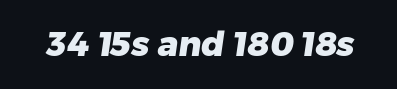
{"serif": "no", "bold": "yes", "weight": "heavy", "width": "normal", "stroke_contrast": "low", "x_height": "medium", "monospaced": "no", "underline": "no", "letter_spacing": "normal", "letter_spacing_em": 0.0, "glyph_px": 34}
